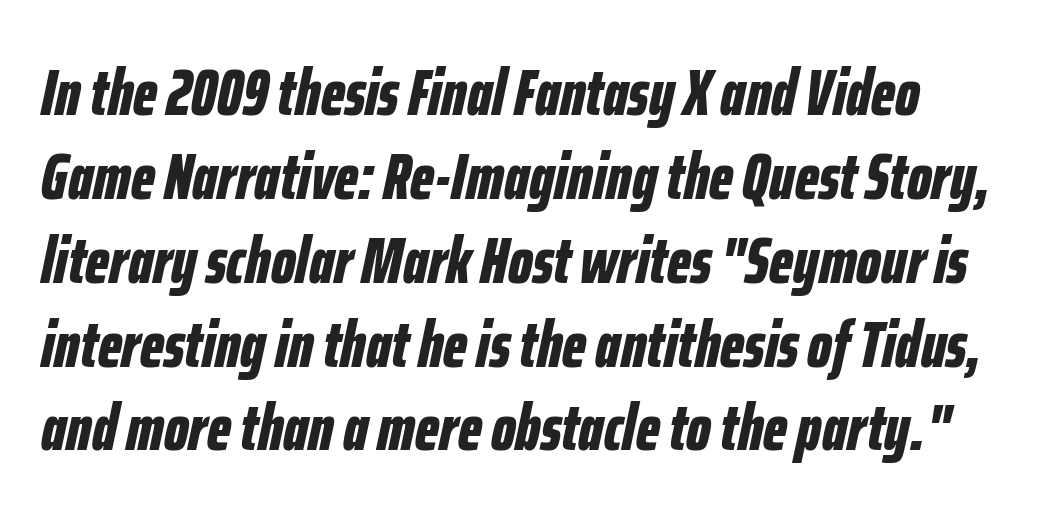
Q: Is the text bold? A: Yes.
Q: Is the text italic (slanted)? A: Yes, it leans right by about 12 degrees.
Q: Is the text underlined? A: No.
Q: Is the spacing between letters normal or unusually wide? A: Normal.
Q: Is the spacing between lines tight, normal or loose? A: Normal.
Q: Width (condensed, normal, or wide)? A: Condensed.
Q: Stroke contrast? A: Low.
Q: x-height? A: Medium.
Q: Monospaced? A: No.
